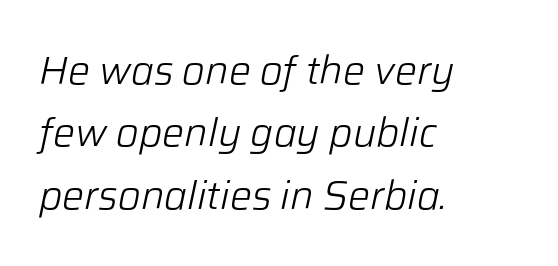
{"italic": "yes", "lean": "right", "slant_degrees": 12, "bold": "no", "weight": "light", "width": "normal", "stroke_contrast": "low", "x_height": "medium", "monospaced": "no", "underline": "no", "align": "left", "line_spacing": "normal", "line_spacing_ratio": 1.6, "letter_spacing": "normal", "letter_spacing_em": 0.0, "glyph_px": 39}
